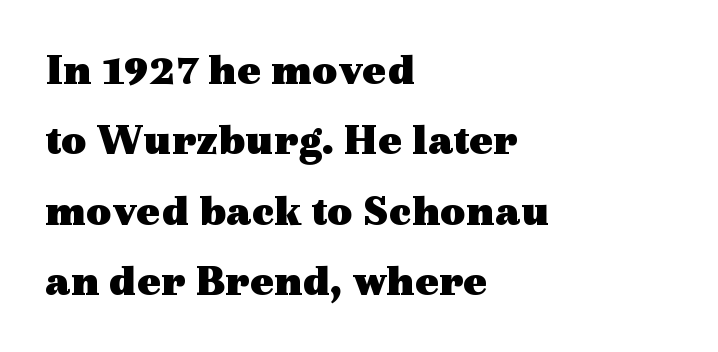
{"serif": "yes", "italic": "no", "bold": "yes", "weight": "heavy", "width": "wide", "x_height": "medium", "monospaced": "no", "underline": "no", "align": "left", "line_spacing": "normal", "line_spacing_ratio": 1.6, "letter_spacing": "normal", "letter_spacing_em": 0.0, "glyph_px": 44}
